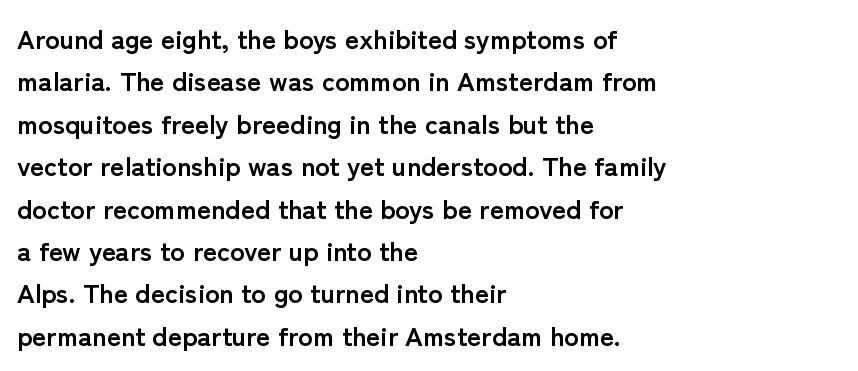
{"italic": "no", "bold": "yes", "underline": "no", "align": "left", "line_spacing": "normal", "line_spacing_ratio": 1.57, "letter_spacing": "normal", "letter_spacing_em": 0.0, "glyph_px": 27}
